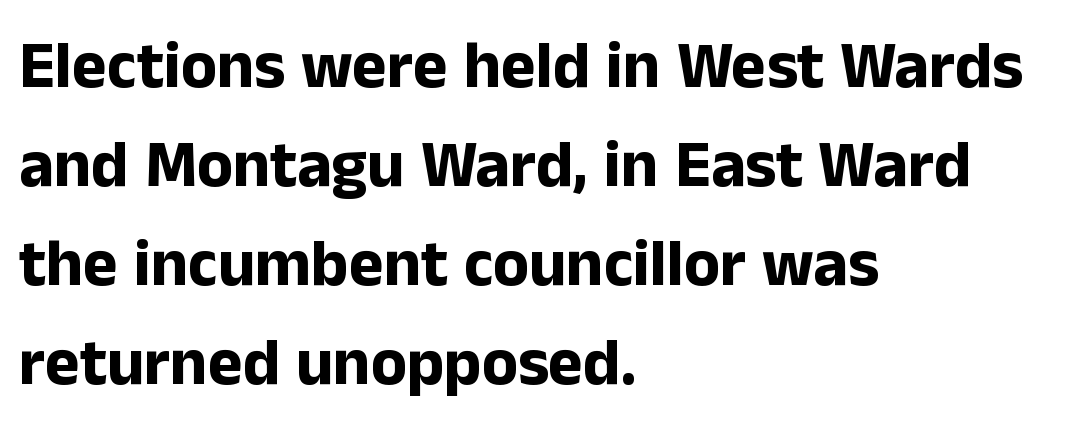
Q: Is the text bold? A: Yes.
Q: Is the text italic (slanted)? A: No, it is upright.
Q: Is the typeface a serif or a sans-serif typeface? A: Sans-serif.
Q: Is the text underlined? A: No.
Q: How is the paragraph aligned? A: Left-aligned.
Q: Is the spacing between letters normal or unusually wide? A: Normal.
Q: Is the spacing between lines tight, normal or loose? A: Normal.
Q: Width (condensed, normal, or wide)? A: Normal.
Q: Stroke contrast? A: Low.
Q: x-height? A: Medium.
Q: Monospaced? A: No.
